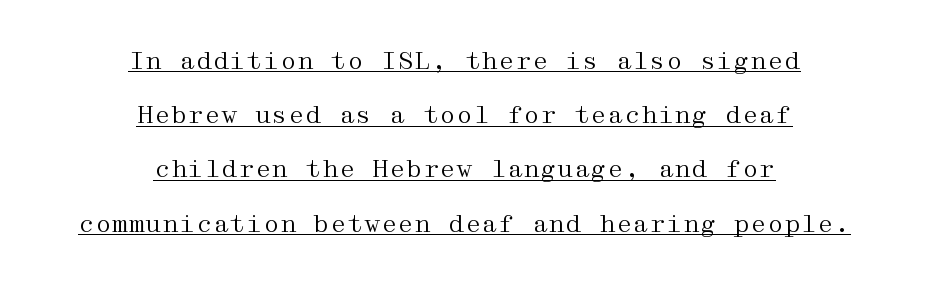
{"italic": "no", "bold": "no", "underline": "yes", "align": "center", "line_spacing": "loose", "line_spacing_ratio": 2.26, "letter_spacing": "normal", "letter_spacing_em": 0.0, "glyph_px": 24}
